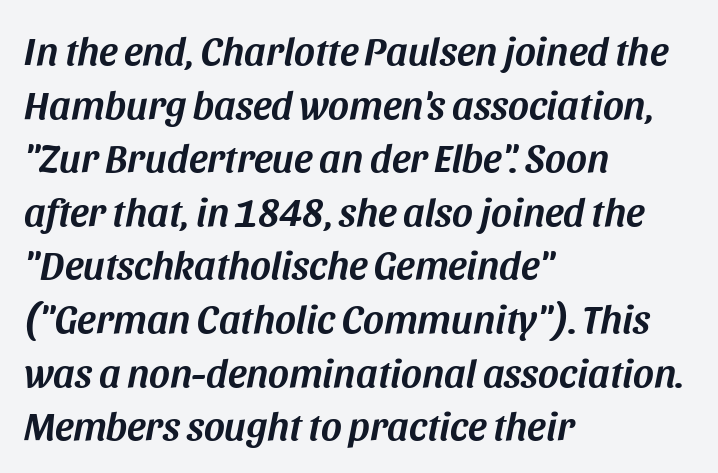
Q: Is the text italic (slanted)? A: Yes, it leans right by about 11 degrees.
Q: Is the text underlined? A: No.
Q: How is the paragraph aligned? A: Left-aligned.
Q: Is the spacing between letters normal or unusually wide? A: Normal.
Q: Is the spacing between lines tight, normal or loose? A: Normal.
Q: Width (condensed, normal, or wide)? A: Normal.
Q: Stroke contrast? A: Medium.
Q: x-height? A: Large.
Q: Monospaced? A: No.
